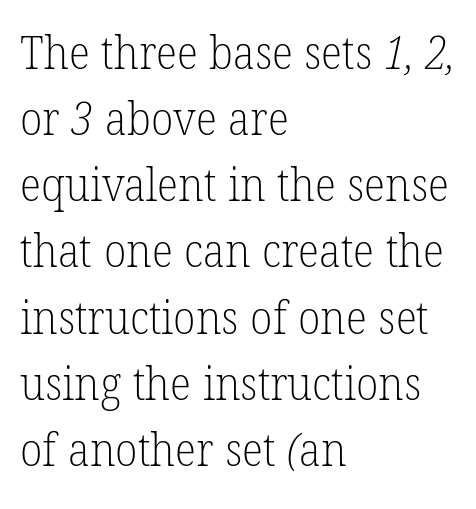
Horizontal bands of white between lines are of average thickness. This reads as an unemphasized weight, regular at the heaviest. The passage shown is typed in a proportional face where columns would drift. Horizontally, the lines are justified to the leading edge only. Words float on clear page, feet unadorned.
